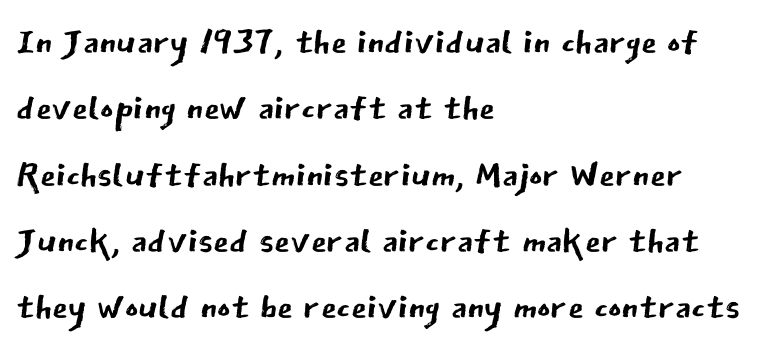
Q: Is the text bold? A: No.
Q: Is the text italic (slanted)? A: No, it is upright.
Q: Is the typeface a serif or a sans-serif typeface? A: Sans-serif.
Q: Is the text underlined? A: No.
Q: How is the paragraph aligned? A: Left-aligned.
Q: Is the spacing between letters normal or unusually wide? A: Normal.
Q: Is the spacing between lines tight, normal or loose? A: Normal.
Q: Width (condensed, normal, or wide)? A: Normal.
Q: Stroke contrast? A: Low.
Q: x-height? A: Medium.
Q: Monospaced? A: No.
